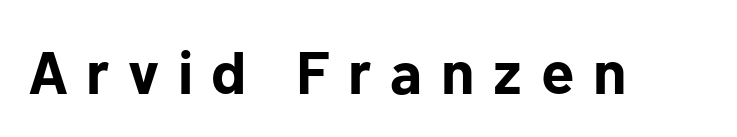
Q: Is the text bold? A: Yes.
Q: Is the text italic (slanted)? A: No, it is upright.
Q: Is the typeface a serif or a sans-serif typeface? A: Sans-serif.
Q: Is the text underlined? A: No.
Q: Is the spacing between letters normal or unusually wide? A: Unusually wide.
Q: Width (condensed, normal, or wide)? A: Normal.
Q: Stroke contrast? A: Low.
Q: x-height? A: Medium.
Q: Monospaced? A: No.
